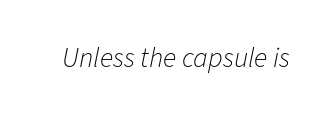
Every character sits at an angle, as italics do. These lines are rendered in a variable-pitch font. The zone under the glyphs is completely vacant. Think standard paragraph weight, or any step lighter than that.
